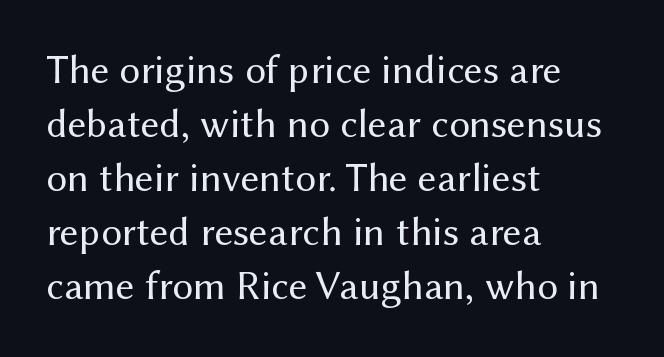
The image shows 41 px regular-weight sans-serif type, upright; set left-aligned, normal line spacing (1.32x), normal letter spacing, not underlined; medium stroke contrast and a medium x-height.
